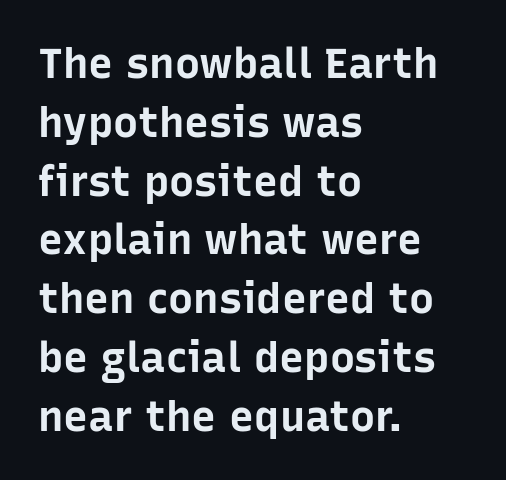
{"serif": "no", "italic": "no", "bold": "yes", "weight": "bold", "width": "normal", "stroke_contrast": "low", "x_height": "medium", "monospaced": "no", "underline": "no", "align": "left", "line_spacing": "normal", "line_spacing_ratio": 1.4, "letter_spacing": "normal", "letter_spacing_em": 0.0, "glyph_px": 42}
